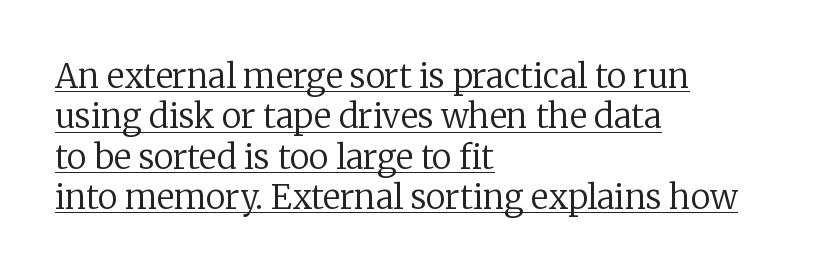
The image shows 33 px regular-weight serif type, upright; set left-aligned, line spacing 1.22x, normal letter spacing, underlined; low stroke contrast and a medium x-height.
